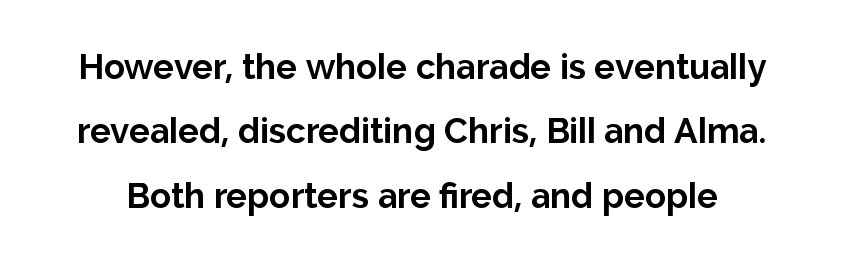
The image shows 35 px bold sans-serif type, upright; set line spacing 1.84x, normal letter spacing, not underlined; low stroke contrast and a medium x-height.
